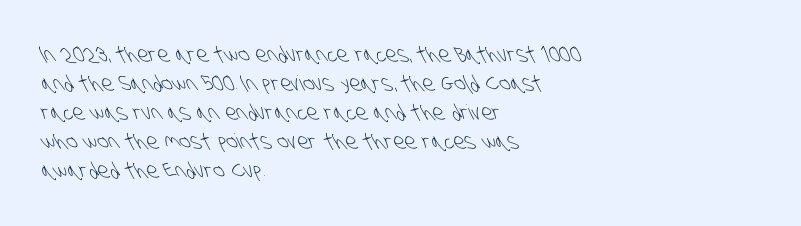
Summary of weight: not heavy and not bold. Type without underlining. You could call the tracking neutral — neither tight nor loose. Leading: standard.
